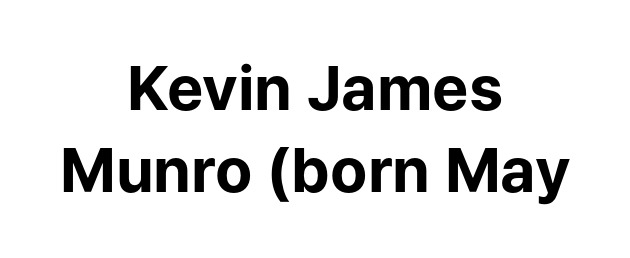
{"serif": "no", "italic": "no", "bold": "yes", "weight": "bold", "width": "normal", "stroke_contrast": "low", "x_height": "medium", "monospaced": "no", "underline": "no", "align": "center", "line_spacing": "normal", "line_spacing_ratio": 1.35, "letter_spacing": "normal", "letter_spacing_em": 0.0, "glyph_px": 61}
